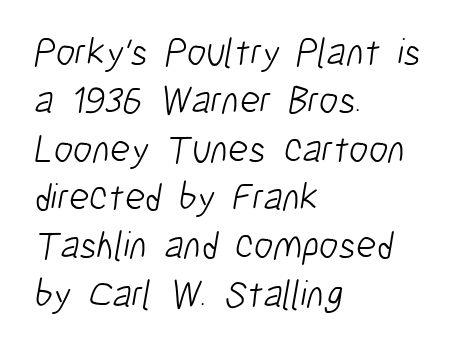
The image shows 39 px light, condensed sans-serif type; set left-aligned, line spacing 1.24x, normal letter spacing, not underlined; low stroke contrast and a medium x-height.
